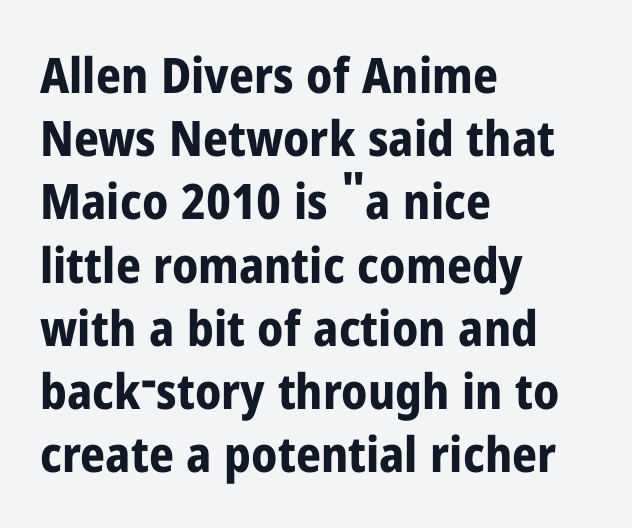
Whoever set this chose a conventional vertical rhythm. The specimen omits any rule beneath the text block's lines. Honestly, the letter spacing is just normal — you wouldn't notice it. Font category for this specimen: sans-serif. Visually the block forms a straight wall on the left and a jagged coastline on the right.
